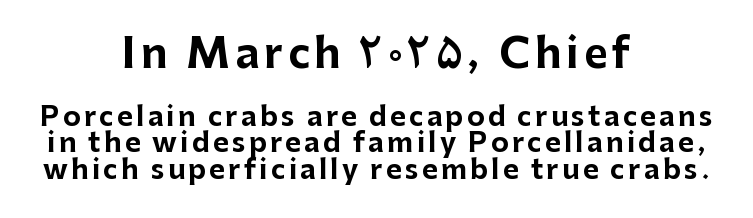
Check the space under the baseline: it is left empty. The axis of the letterforms is exactly vertical. Type style note: lacks serifs. Set as a true bold cut, around the 700 mark. This rendering uses center alignment, leaving both contours irregular but symmetric.
